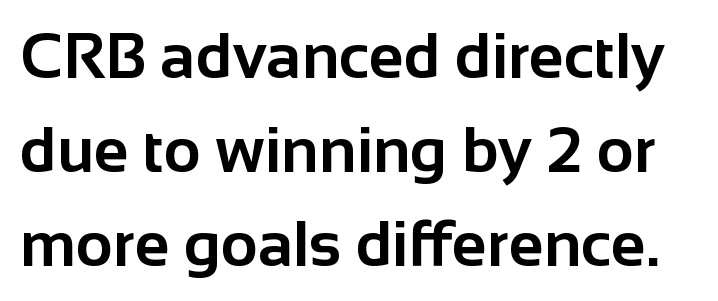
The image shows 64 px bold sans-serif type, upright; set normal line spacing (1.47x), normal letter spacing, not underlined; low stroke contrast and a medium x-height.
